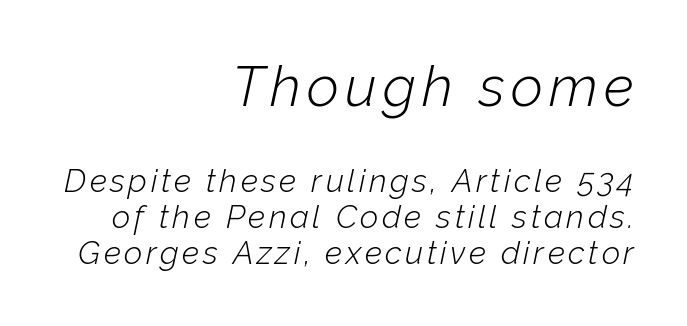
Q: Is the text bold? A: No.
Q: Is the text italic (slanted)? A: Yes, it leans right by about 12 degrees.
Q: Is the text underlined? A: No.
Q: How is the paragraph aligned? A: Right-aligned.
Q: Is the spacing between lines tight, normal or loose? A: Tight.
Q: Which block of text is set in a larger size, the first (top) or the second (bottom)? A: The first (top) one.
Q: Width (condensed, normal, or wide)? A: Normal.
Q: Stroke contrast? A: Low.
Q: x-height? A: Medium.
Q: Monospaced? A: No.
